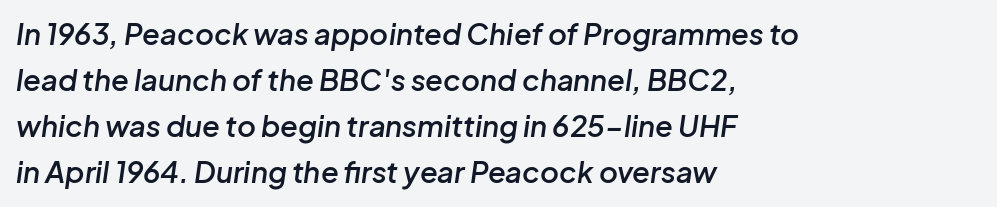
Q: Is the text bold? A: Semi-bold.
Q: Is the text italic (slanted)? A: Yes, it leans right by about 8 degrees.
Q: Is the text underlined? A: No.
Q: How is the paragraph aligned? A: Left-aligned.
Q: Is the spacing between letters normal or unusually wide? A: Normal.
Q: Is the spacing between lines tight, normal or loose? A: Normal.
Q: Width (condensed, normal, or wide)? A: Normal.
Q: Stroke contrast? A: Low.
Q: x-height? A: Medium.
Q: Monospaced? A: No.
